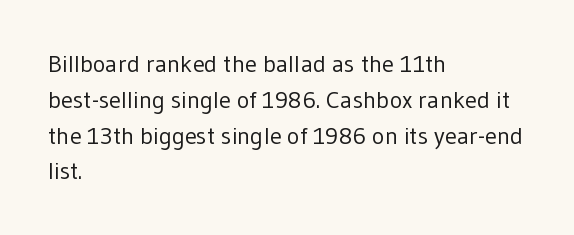
The image shows 24 px text type, upright; set left-aligned, normal line spacing (1.49x), normal letter spacing, not underlined.
